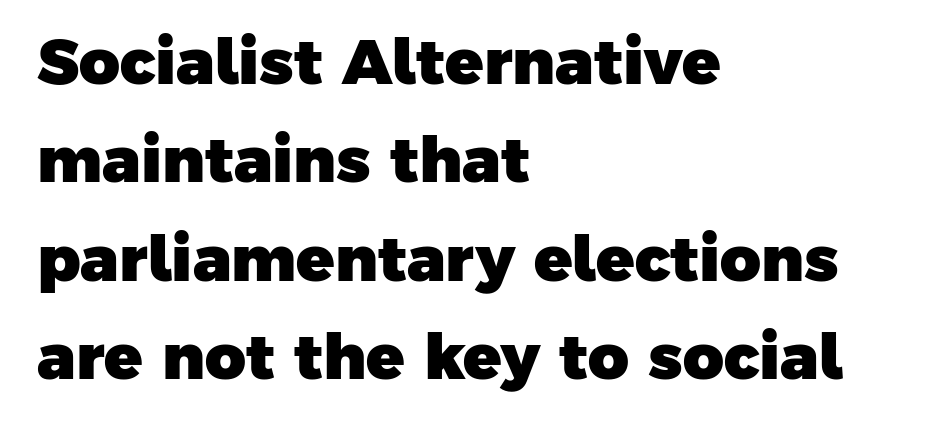
Q: Is the text bold? A: Yes.
Q: Is the typeface a serif or a sans-serif typeface? A: Sans-serif.
Q: Is the text underlined? A: No.
Q: How is the paragraph aligned? A: Left-aligned.
Q: Is the spacing between letters normal or unusually wide? A: Normal.
Q: Is the spacing between lines tight, normal or loose? A: Normal.
Q: Width (condensed, normal, or wide)? A: Normal.
Q: Stroke contrast? A: Low.
Q: x-height? A: Medium.
Q: Monospaced? A: No.
